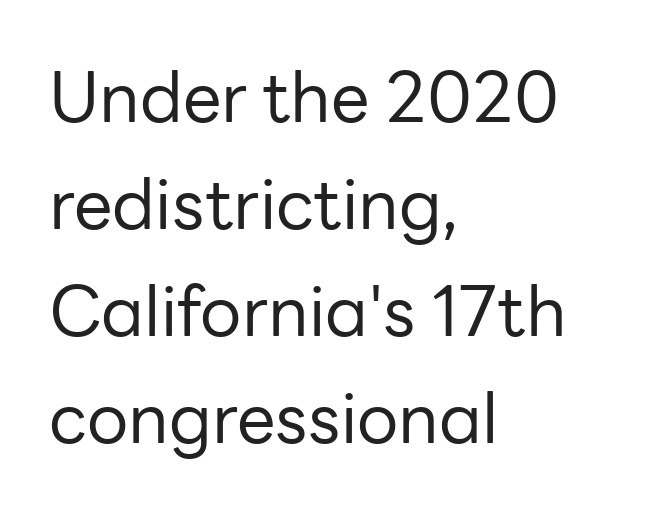
The image shows 69 px regular-weight sans-serif type, upright; set left-aligned, normal line spacing (1.55x), normal letter spacing, not underlined; low stroke contrast and a medium x-height.
